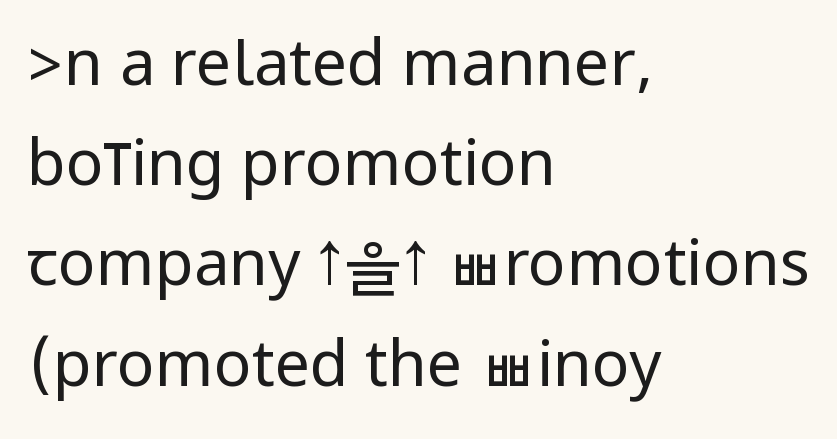
Standard letterfit; no display-style spreading of the glyphs. The string is rendered with underlining switched off. Interline gaps are of average width in this sample. All the whitespace from short lines collects on the right. Think standard paragraph weight, or any step lighter than that.
